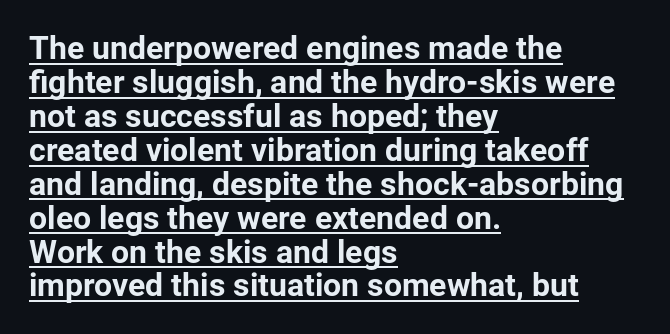
The image shows 32 px bold sans-serif type, upright; set left-aligned, tight line spacing (1.06x), normal letter spacing, underlined; low stroke contrast and a medium x-height.
